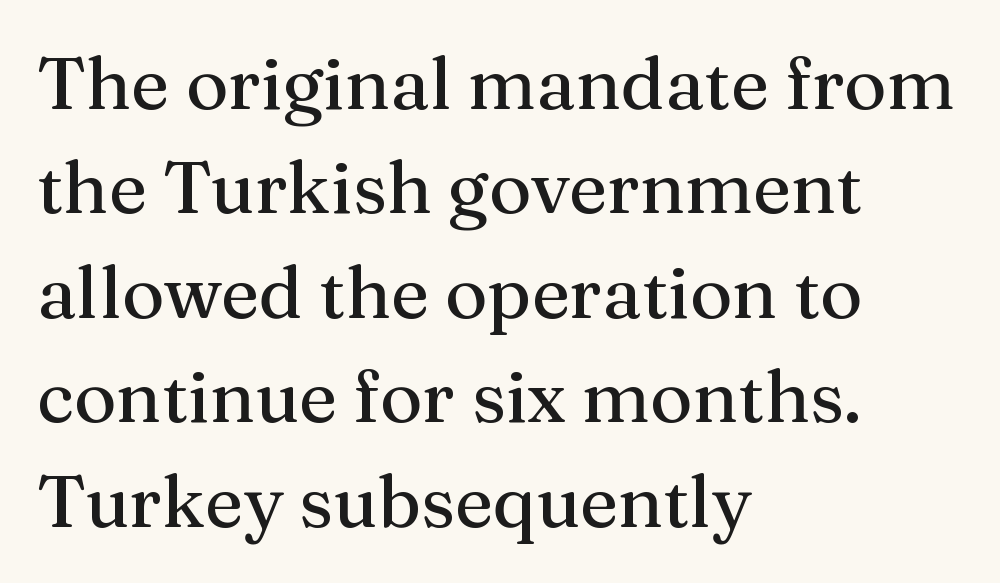
{"serif": "yes", "italic": "no", "width": "normal", "stroke_contrast": "medium", "x_height": "medium", "monospaced": "no", "underline": "no", "align": "left", "line_spacing": "normal", "line_spacing_ratio": 1.43, "letter_spacing": "normal", "letter_spacing_em": 0.0, "glyph_px": 73}
